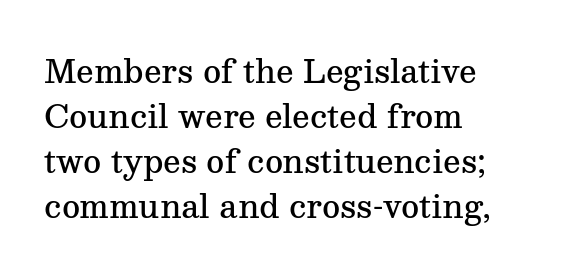
{"serif": "yes", "italic": "no", "bold": "semi", "weight": "semibold", "width": "normal", "stroke_contrast": "medium", "x_height": "medium", "monospaced": "no", "underline": "no", "align": "left", "line_spacing": "normal", "line_spacing_ratio": 1.45, "letter_spacing": "normal", "letter_spacing_em": 0.0, "glyph_px": 31}
